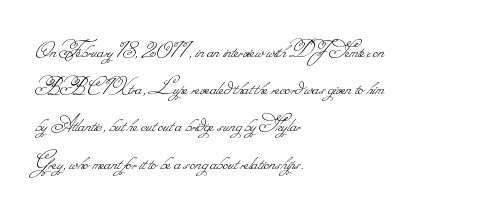
Lines of text with bare space underneath. Reading down the column, the eye jumps a familiar distance to each next line. Weight: not bold — regular or lighter. You could call the tracking neutral — neither tight nor loose. This sample is left-justified, so line endings fall wherever the words run out.
